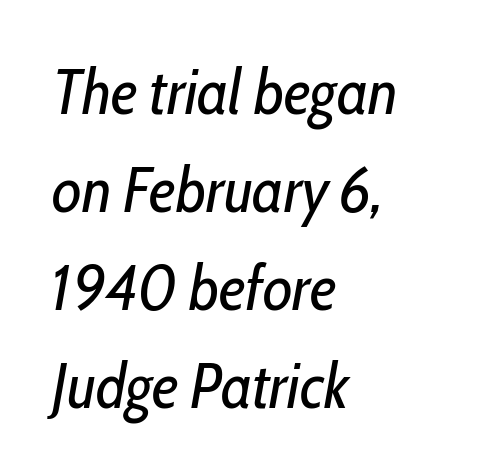
Q: Is the text bold? A: No.
Q: Is the text italic (slanted)? A: Yes, it leans right by about 10 degrees.
Q: Is the text underlined? A: No.
Q: How is the paragraph aligned? A: Left-aligned.
Q: Is the spacing between letters normal or unusually wide? A: Normal.
Q: Is the spacing between lines tight, normal or loose? A: Normal.
Q: Width (condensed, normal, or wide)? A: Condensed.
Q: Stroke contrast? A: Low.
Q: x-height? A: Medium.
Q: Monospaced? A: No.
